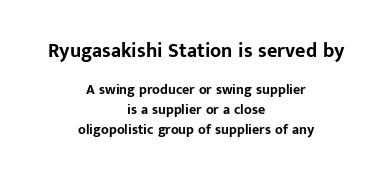
The space directly below the letters is spotless. The line texture is even and compact thanks to regular tracking. Visually, the top section dominates because its glyphs are scaled up. If you drew a line through each stem, it would be perfectly vertical. The lines are quadded center. Leading: standard.
